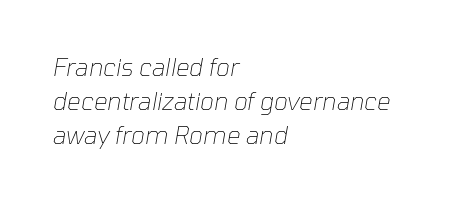
The image shows 24 px text type, italic (leaning right); set left-aligned, normal line spacing (1.42x), normal letter spacing, not underlined.
